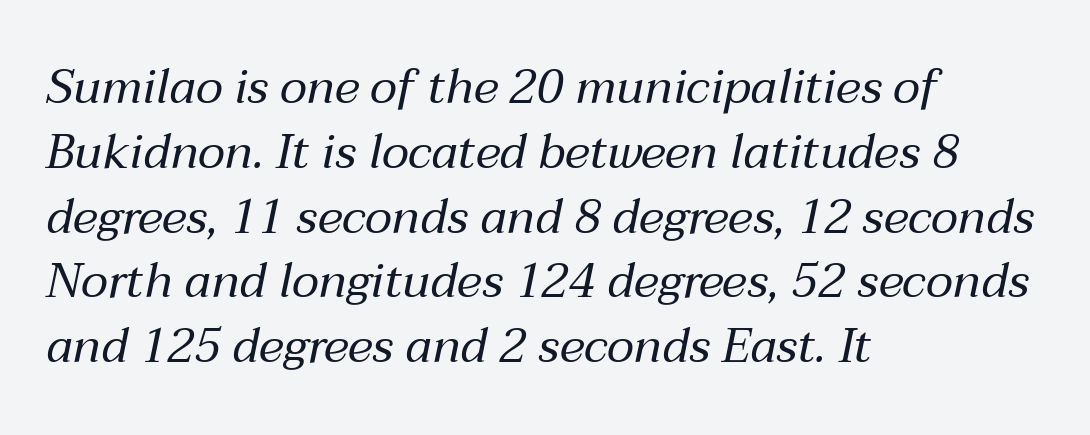
The image shows 48 px regular-weight type, italic (leaning right); set left-aligned, normal line spacing (1.35x), normal letter spacing, not underlined; medium stroke contrast and a medium x-height.
